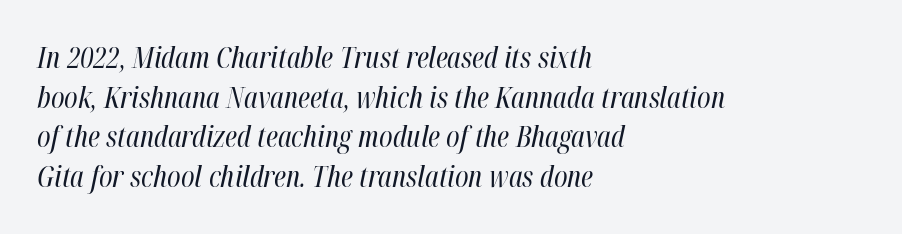
Short note: letters normally spaced. Here the designer chose a conventional face with non-uniform glyph widths. This rendering features lettering with no underline. Tall strokes in this sample are angled rather than plumb.
